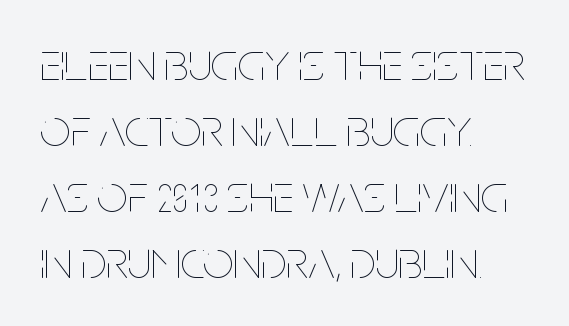
Q: Is the text bold? A: No.
Q: Is the text italic (slanted)? A: No, it is upright.
Q: Is the text underlined? A: No.
Q: How is the paragraph aligned? A: Left-aligned.
Q: Is the spacing between letters normal or unusually wide? A: Normal.
Q: Width (condensed, normal, or wide)? A: Condensed.
Q: Stroke contrast? A: Low.
Q: x-height? A: Large.
Q: Monospaced? A: No.
